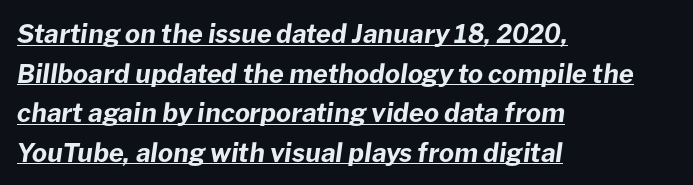
The image shows 26 px bold type, italic (leaning right); set left-aligned, normal line spacing (1.52x), normal letter spacing, underlined.
